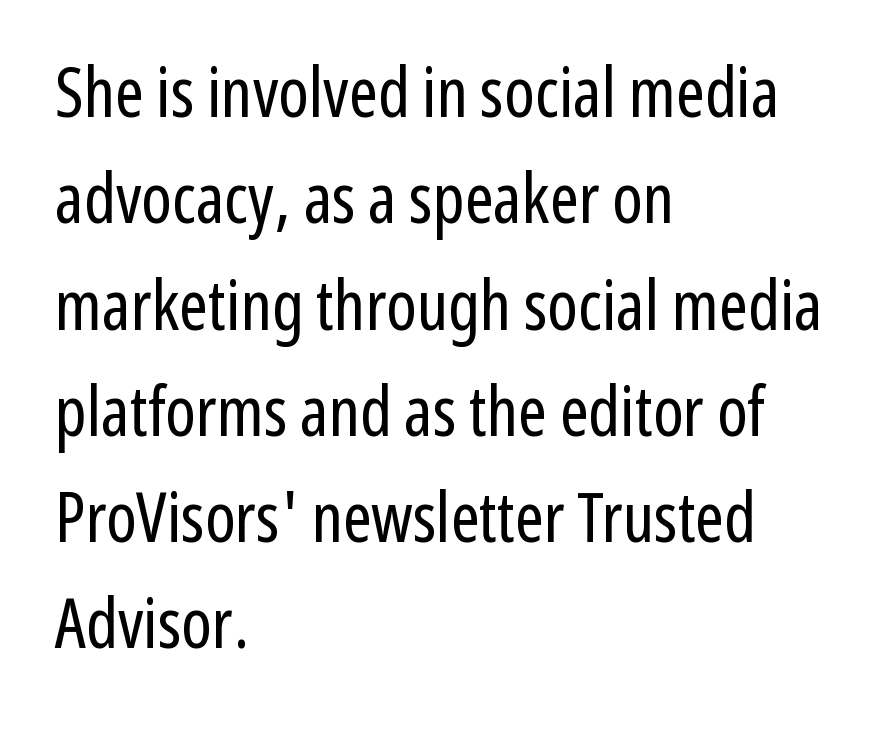
{"serif": "no", "italic": "no", "bold": "no", "weight": "regular", "width": "condensed", "stroke_contrast": "low", "x_height": "medium", "monospaced": "no", "underline": "no", "align": "left", "line_spacing": "normal", "line_spacing_ratio": 1.54, "letter_spacing": "normal", "letter_spacing_em": 0.0, "glyph_px": 69}
